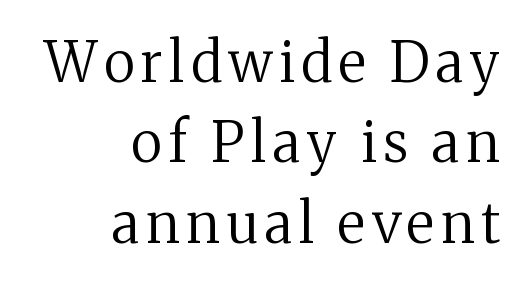
Q: Is the text bold? A: No.
Q: Is the text italic (slanted)? A: No, it is upright.
Q: Is the typeface a serif or a sans-serif typeface? A: Serif.
Q: Is the text underlined? A: No.
Q: How is the paragraph aligned? A: Right-aligned.
Q: Is the spacing between lines tight, normal or loose? A: Normal.
Q: Width (condensed, normal, or wide)? A: Normal.
Q: Stroke contrast? A: Medium.
Q: x-height? A: Medium.
Q: Monospaced? A: No.
